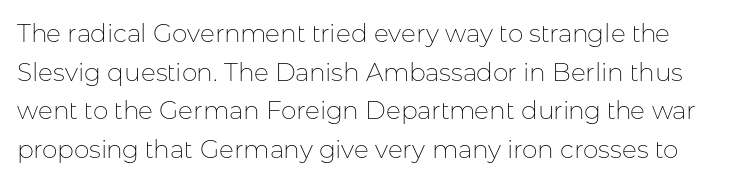
Q: Is the text bold? A: No.
Q: Is the text italic (slanted)? A: No, it is upright.
Q: Is the text underlined? A: No.
Q: Is the spacing between letters normal or unusually wide? A: Normal.
Q: Is the spacing between lines tight, normal or loose? A: Normal.
